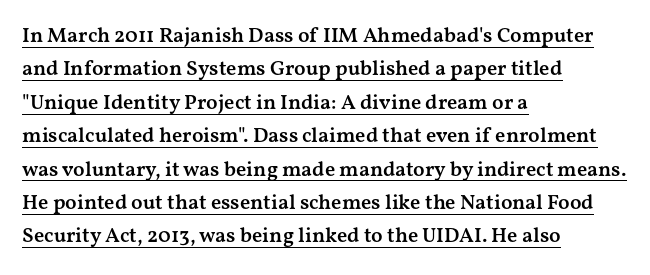
The image shows 21 px text type, upright; set left-aligned, normal line spacing (1.59x), normal letter spacing, underlined.
